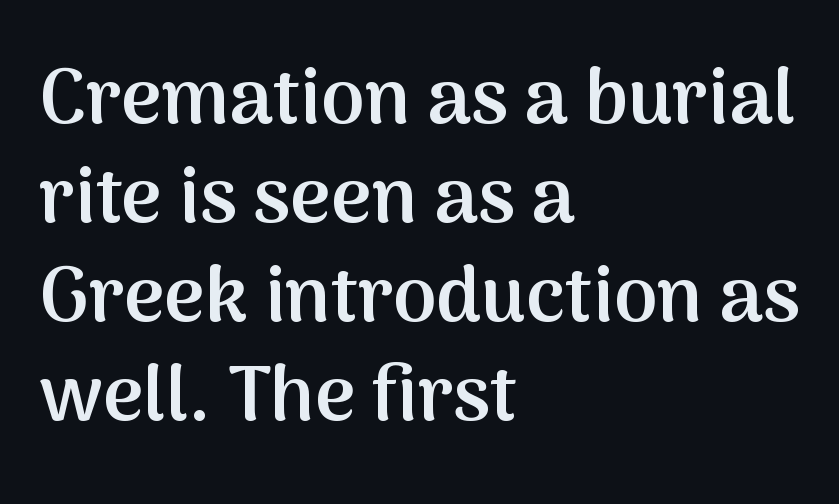
The image shows 78 px semibold sans-serif type, upright; set left-aligned, normal line spacing (1.27x), normal letter spacing, not underlined; medium stroke contrast and a medium x-height.
